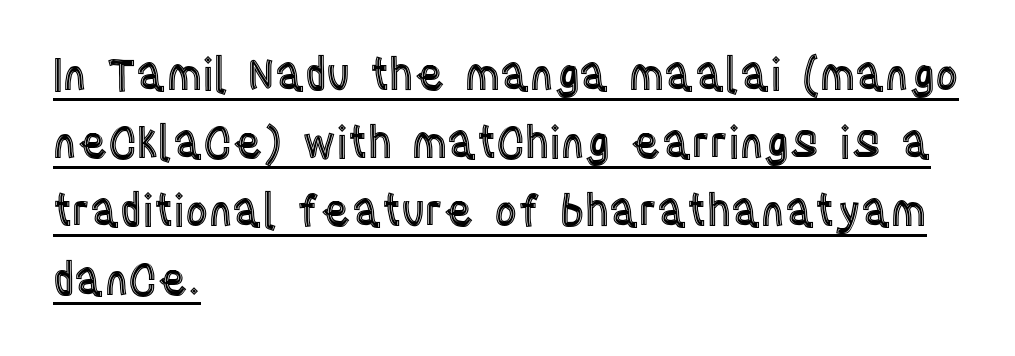
The image shows 44 px condensed type, upright; set left-aligned, normal line spacing (1.55x), normal letter spacing, underlined; a large x-height.
